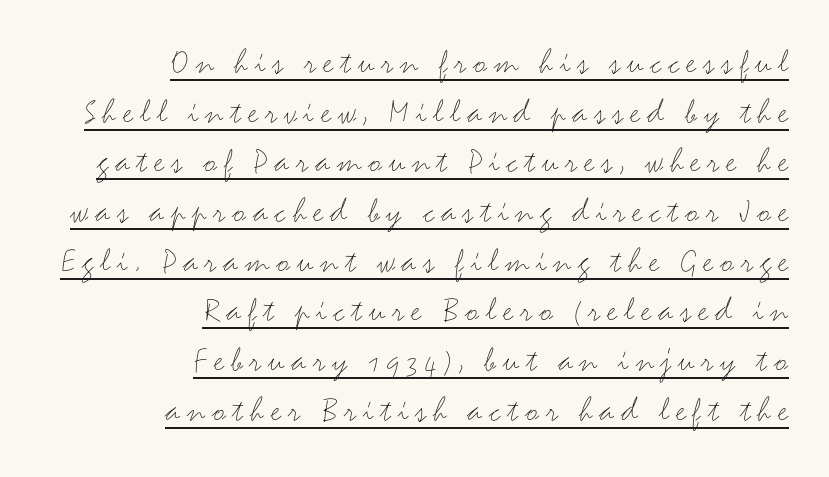
Q: Is the text bold? A: No.
Q: Is the text italic (slanted)? A: Yes.
Q: Is the typeface a serif or a sans-serif typeface? A: Sans-serif.
Q: Is the text underlined? A: Yes.
Q: How is the paragraph aligned? A: Right-aligned.
Q: Is the spacing between lines tight, normal or loose? A: Normal.
Q: Width (condensed, normal, or wide)? A: Wide.
Q: Stroke contrast? A: Medium.
Q: x-height? A: Small.
Q: Monospaced? A: No.
